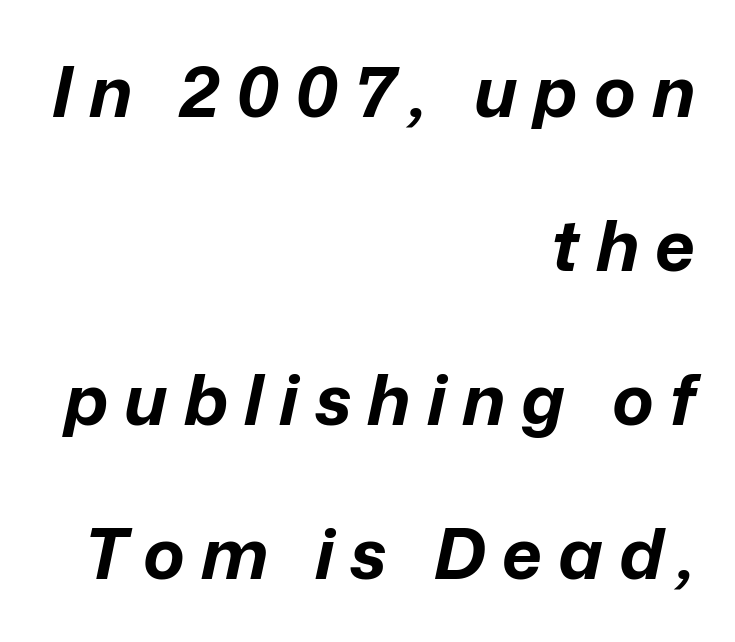
Q: Is the text bold? A: Yes.
Q: Is the text italic (slanted)? A: Yes, it leans right by about 12 degrees.
Q: Is the text underlined? A: No.
Q: How is the paragraph aligned? A: Right-aligned.
Q: Is the spacing between letters normal or unusually wide? A: Unusually wide.
Q: Is the spacing between lines tight, normal or loose? A: Loose.
Q: Width (condensed, normal, or wide)? A: Normal.
Q: Stroke contrast? A: Low.
Q: x-height? A: Medium.
Q: Monospaced? A: No.
